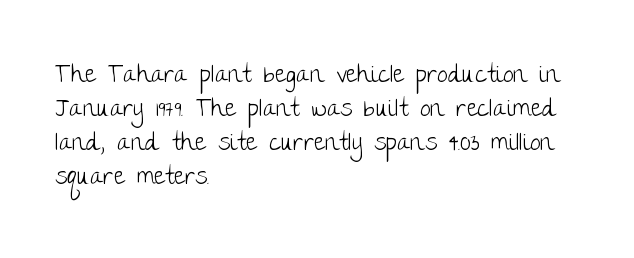
Q: Is the text bold? A: No.
Q: Is the text italic (slanted)? A: No, it is upright.
Q: Is the text underlined? A: No.
Q: How is the paragraph aligned? A: Left-aligned.
Q: Is the spacing between letters normal or unusually wide? A: Normal.
Q: Is the spacing between lines tight, normal or loose? A: Normal.
